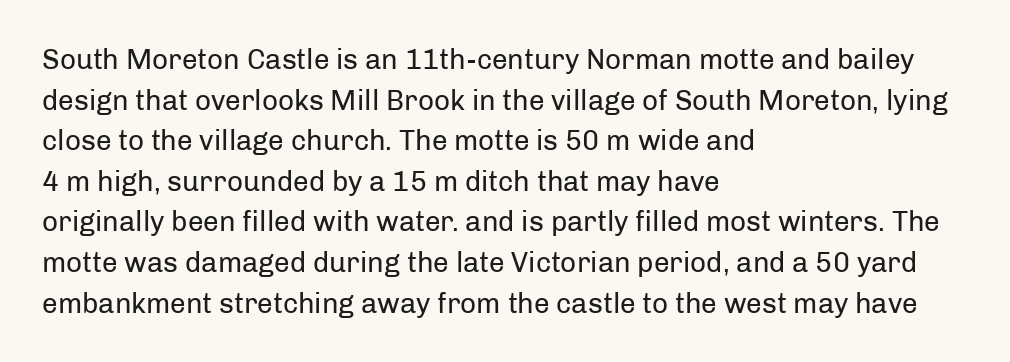
The image shows 28 px regular-weight sans-serif type, upright; set left-aligned, normal line spacing (1.45x), normal letter spacing, not underlined; low stroke contrast and a medium x-height.
